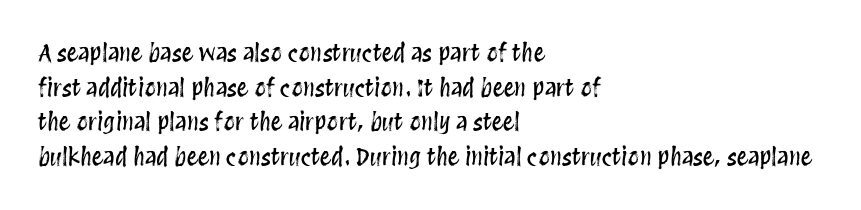
{"italic": "no", "underline": "no", "align": "left", "line_spacing": "normal", "line_spacing_ratio": 1.51, "letter_spacing": "normal", "letter_spacing_em": 0.0, "glyph_px": 23}
